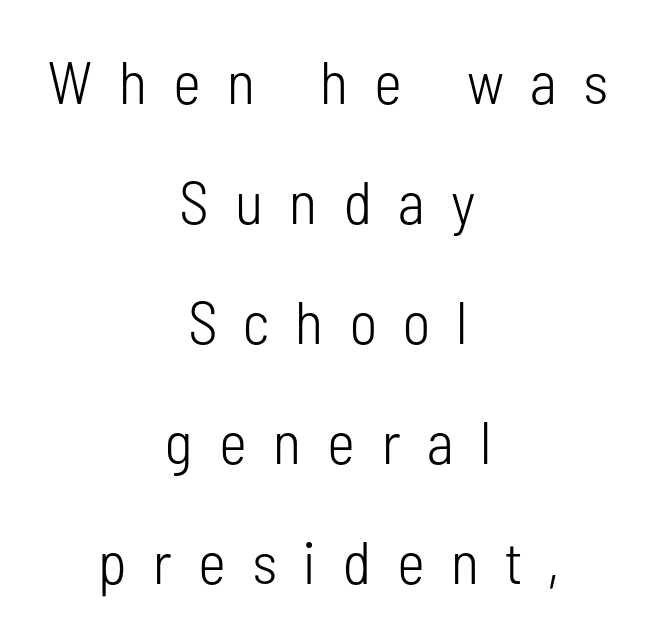
Letters have the restrained weight of plain body copy at most. Serif or sans? Sans — the stroke terminals are bare. The text block is weighted toward neither margin, spreading evenly from the middle. The letters stand straight up with perfectly vertical stems. The passage shown has open, widely tracked lettering throughout.
